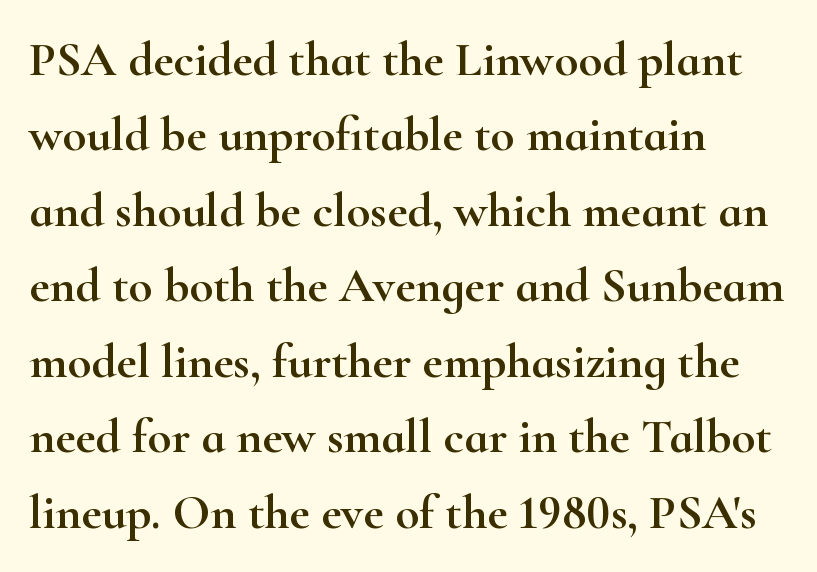
{"serif": "yes", "italic": "no", "width": "wide", "stroke_contrast": "high", "x_height": "small", "monospaced": "no", "underline": "no", "align": "left", "line_spacing": "normal", "line_spacing_ratio": 1.54, "letter_spacing": "normal", "letter_spacing_em": 0.0, "glyph_px": 49}
